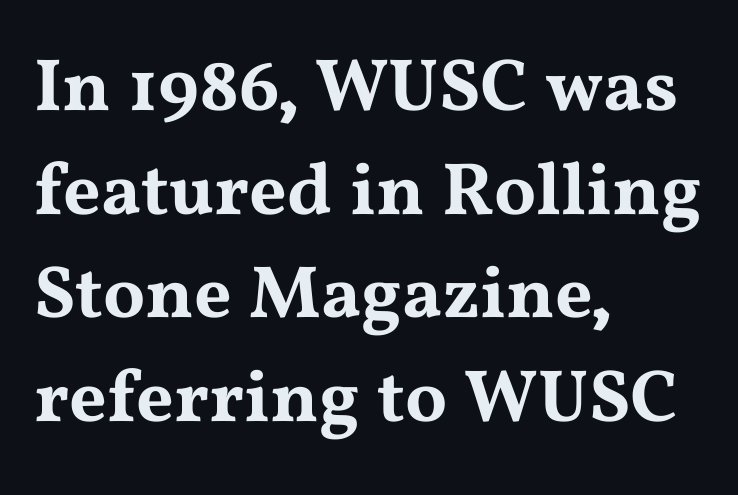
{"serif": "yes", "italic": "no", "width": "wide", "stroke_contrast": "medium", "x_height": "medium", "monospaced": "no", "underline": "no", "align": "left", "line_spacing": "normal", "line_spacing_ratio": 1.4, "letter_spacing": "normal", "letter_spacing_em": 0.0, "glyph_px": 74}
